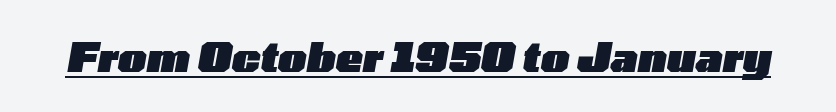
The image shows 40 px heavy, wide type, italic (leaning right); set normal letter spacing, underlined; low stroke contrast and a medium x-height.
